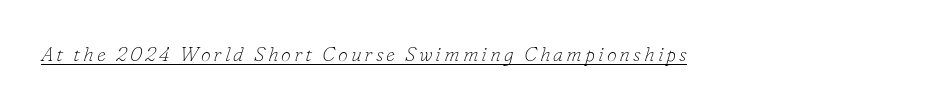
{"italic": "yes", "lean": "right", "slant_degrees": 16, "bold": "no", "underline": "yes", "glyph_px": 20}
